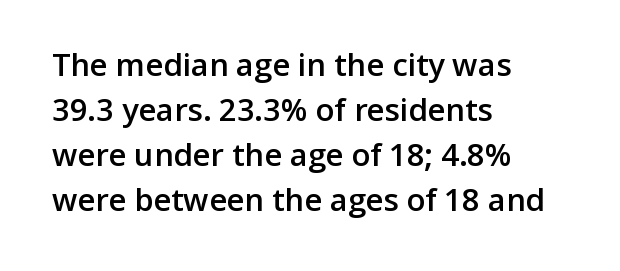
Q: Is the text bold? A: Semi-bold.
Q: Is the text italic (slanted)? A: No, it is upright.
Q: Is the typeface a serif or a sans-serif typeface? A: Sans-serif.
Q: Is the text underlined? A: No.
Q: How is the paragraph aligned? A: Left-aligned.
Q: Is the spacing between letters normal or unusually wide? A: Normal.
Q: Is the spacing between lines tight, normal or loose? A: Normal.
Q: Width (condensed, normal, or wide)? A: Normal.
Q: Stroke contrast? A: Low.
Q: x-height? A: Medium.
Q: Monospaced? A: No.
